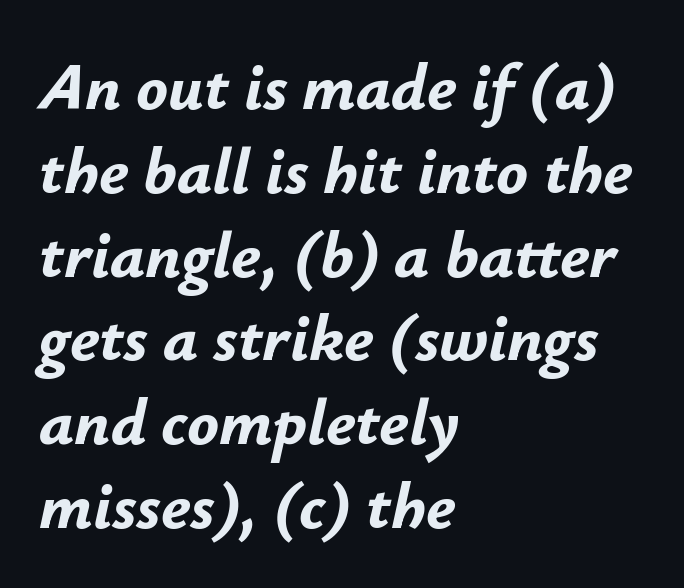
The characters look thick and weighty, a clear bold. Any mark beneath the type? The region is blank. Here the designer chose a conventional face with non-uniform glyph widths. Successive baselines arrive at the customary interval. The passage shown leans; its letterforms are oblique.
